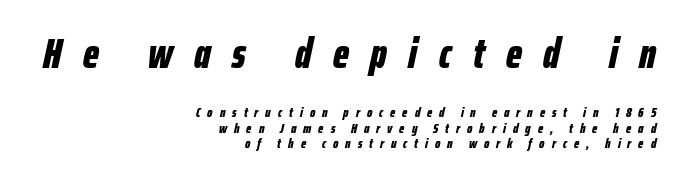
Slant detected: the letters are inclined. The gap between lines stays unmarked. The face used here is proportionally spaced, like ordinary book or web type. Is there much room between lines? No — they nearly touch.
